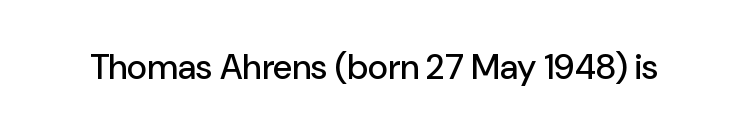
{"serif": "no", "italic": "no", "width": "normal", "stroke_contrast": "low", "x_height": "medium", "monospaced": "no", "underline": "no", "letter_spacing": "normal", "letter_spacing_em": 0.0, "glyph_px": 35}
